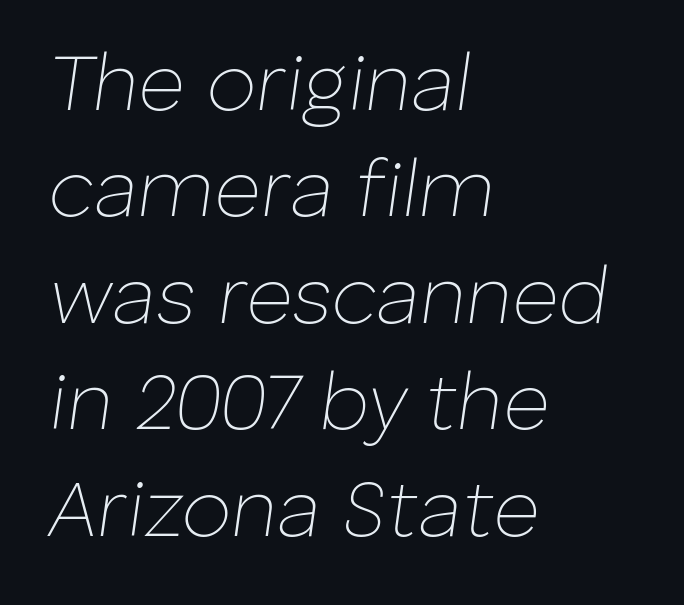
{"italic": "yes", "lean": "right", "slant_degrees": 8, "bold": "no", "weight": "thin", "width": "normal", "stroke_contrast": "low", "x_height": "medium", "monospaced": "no", "underline": "no", "align": "left", "line_spacing": "normal", "line_spacing_ratio": 1.33, "letter_spacing": "normal", "letter_spacing_em": 0.0, "glyph_px": 80}
